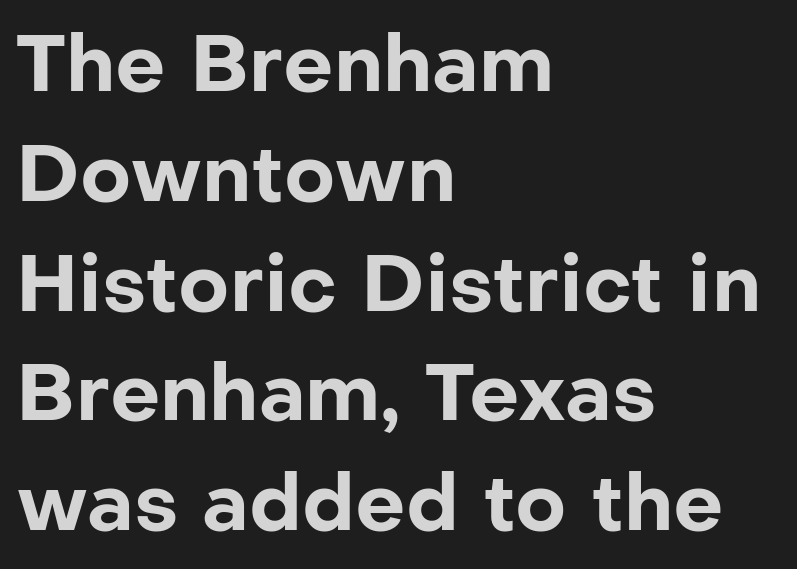
Q: Is the text bold? A: Yes.
Q: Is the text italic (slanted)? A: No, it is upright.
Q: Is the typeface a serif or a sans-serif typeface? A: Sans-serif.
Q: Is the text underlined? A: No.
Q: How is the paragraph aligned? A: Left-aligned.
Q: Is the spacing between letters normal or unusually wide? A: Normal.
Q: Is the spacing between lines tight, normal or loose? A: Normal.
Q: Width (condensed, normal, or wide)? A: Normal.
Q: Stroke contrast? A: Low.
Q: x-height? A: Medium.
Q: Monospaced? A: No.
